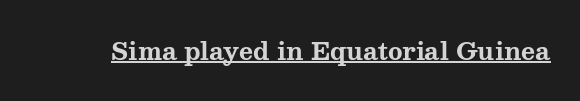
Students, observe the line beneath the letters — that is underlining. Upright lettering throughout. Summary of weight: heavy, a full bold. Here the glyphs are tracked normally, forming tight word shapes.
